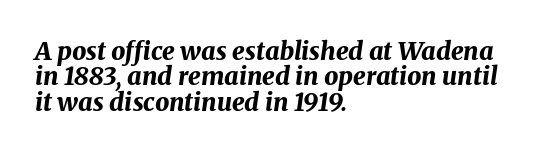
Q: Is the text bold? A: Yes.
Q: Is the text italic (slanted)? A: Yes, it leans right by about 8 degrees.
Q: Is the text underlined? A: No.
Q: How is the paragraph aligned? A: Left-aligned.
Q: Is the spacing between letters normal or unusually wide? A: Normal.
Q: Is the spacing between lines tight, normal or loose? A: Tight.
